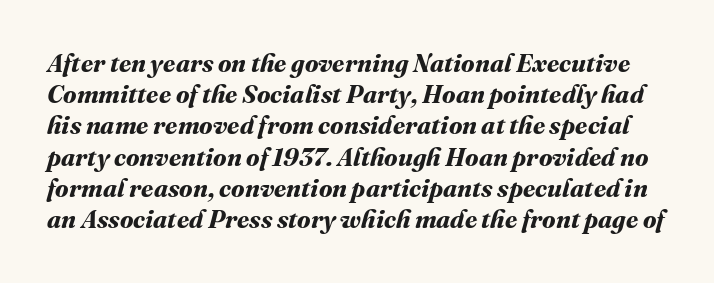
The image shows 25 px bold type; set normal line spacing (1.25x), normal letter spacing, not underlined.
